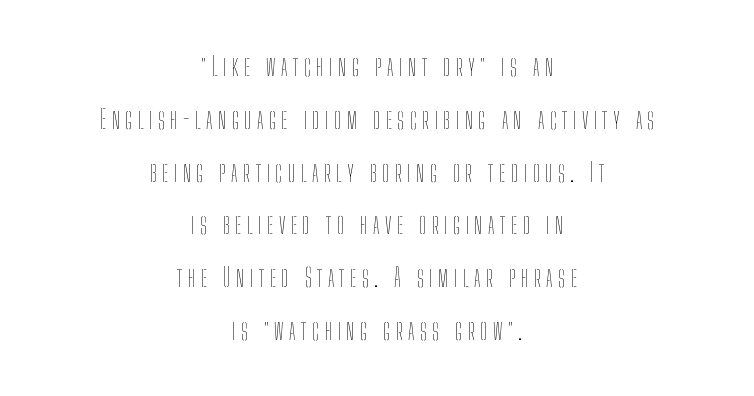
The letters are spread apart with noticeably loose tracking. Every stem runs plumb, perpendicular to the baseline. A centered setting, common on invitations and titles, is used for this passage. Stroke mass is kept to a normal reading level or below.
